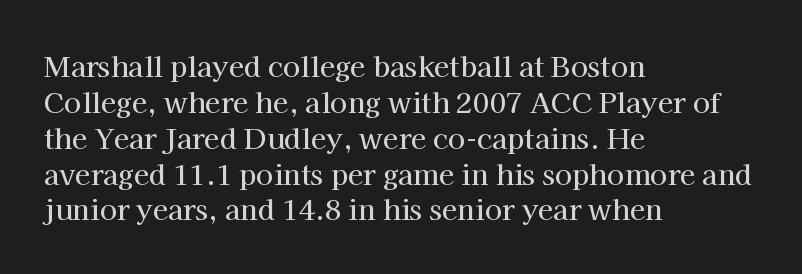
This sample uses plain, unmodified letter spacing. Rule under the text: the space is simply empty. Baseline-to-baseline distance is the conventional proportion of letter height. The rendering anchors every line to the left-hand side.
